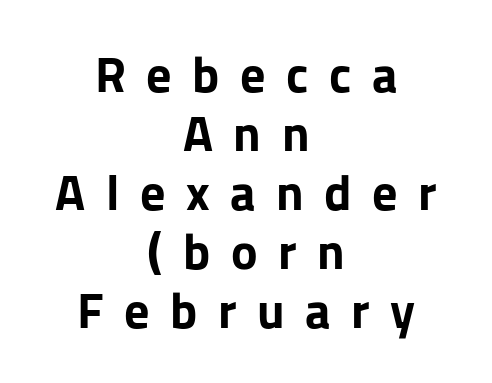
{"serif": "no", "italic": "no", "bold": "yes", "weight": "bold", "width": "normal", "stroke_contrast": "low", "x_height": "medium", "monospaced": "no", "underline": "no", "align": "center", "line_spacing_ratio": 1.18, "letter_spacing": "wide", "letter_spacing_em": 0.41, "glyph_px": 50}
